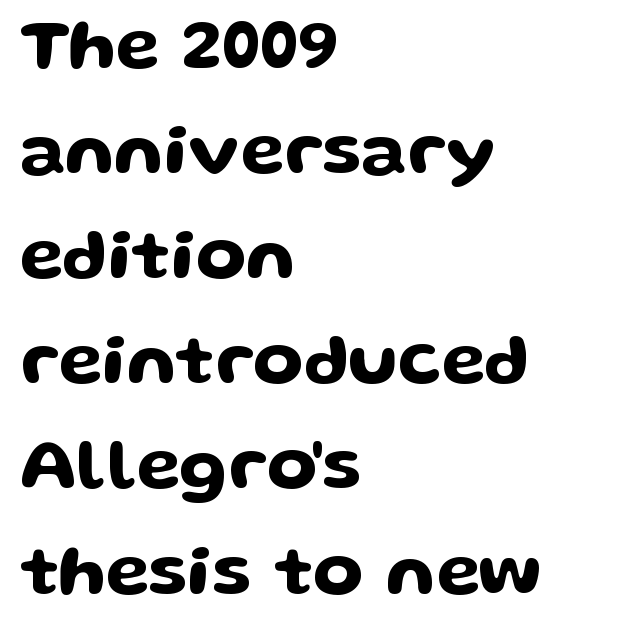
{"serif": "no", "italic": "no", "width": "wide", "stroke_contrast": "low", "x_height": "medium", "monospaced": "no", "underline": "no", "align": "left", "line_spacing": "normal", "line_spacing_ratio": 1.46, "letter_spacing": "normal", "letter_spacing_em": 0.0, "glyph_px": 72}
